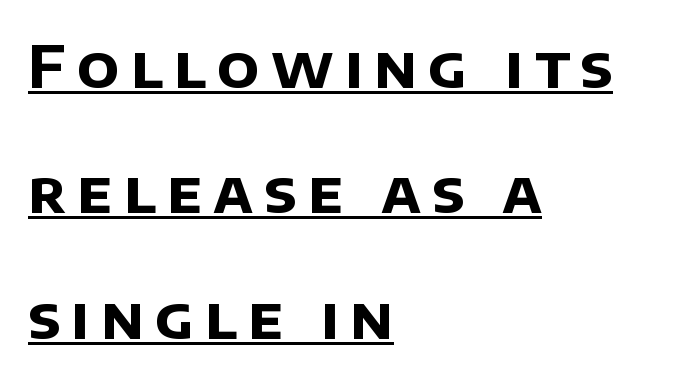
{"serif": "no", "bold": "yes", "weight": "bold", "width": "normal", "stroke_contrast": "low", "x_height": "large", "monospaced": "no", "underline": "yes", "align": "left", "line_spacing": "loose", "line_spacing_ratio": 2.16, "glyph_px": 58}
